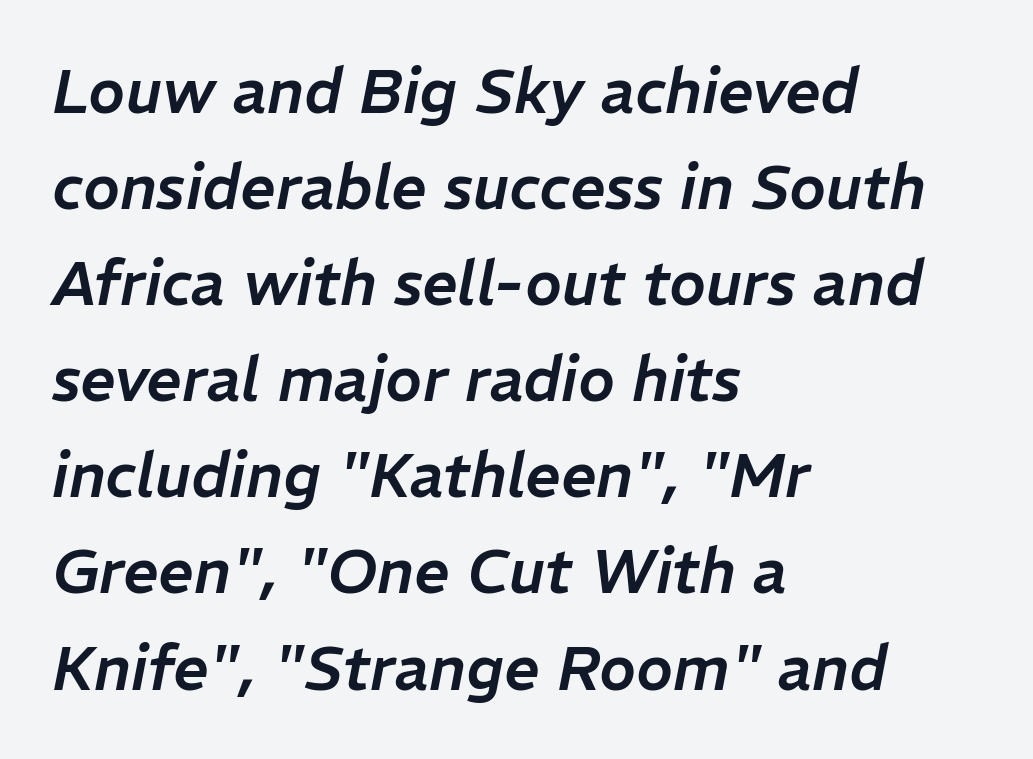
The image shows 62 px text type, italic (leaning right); set left-aligned, normal line spacing (1.55x), normal letter spacing, not underlined; low stroke contrast and a medium x-height.
